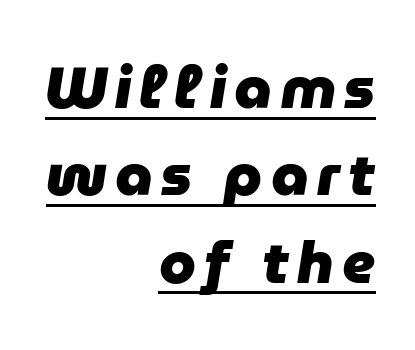
This sample has the flowing, uneven cadence of proportional lettering. The face used here has a pronounced slope to its letters. Weight check: bold — yes, fully. Summary of vertical rhythm: regular, with standard interline spacing. What decoration does the sample have? An underline. Each line ends at the same right margin while the left side varies.
